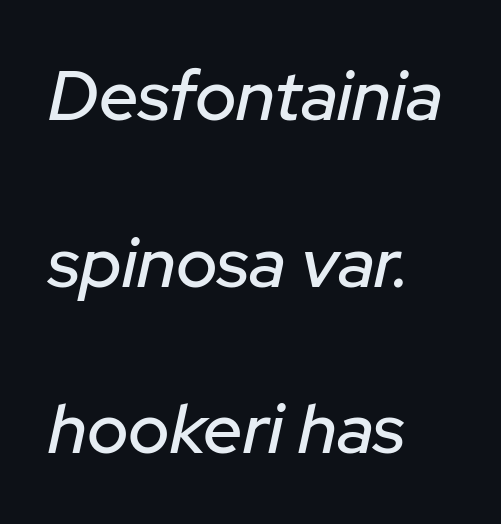
The image shows 70 px text type, italic (leaning right); set left-aligned, loose line spacing (2.38x), normal letter spacing, not underlined; low stroke contrast and a medium x-height.
